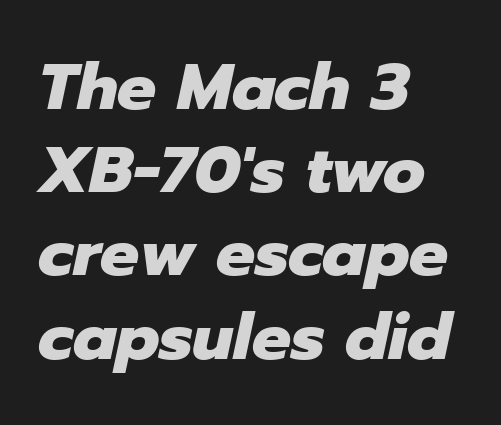
Does the lettering tilt? It does — this is italic. The paragraph shown leans on its left margin. Spacing between characters is what you'd get straight out of the box. The passage shown is emphatically bold.
